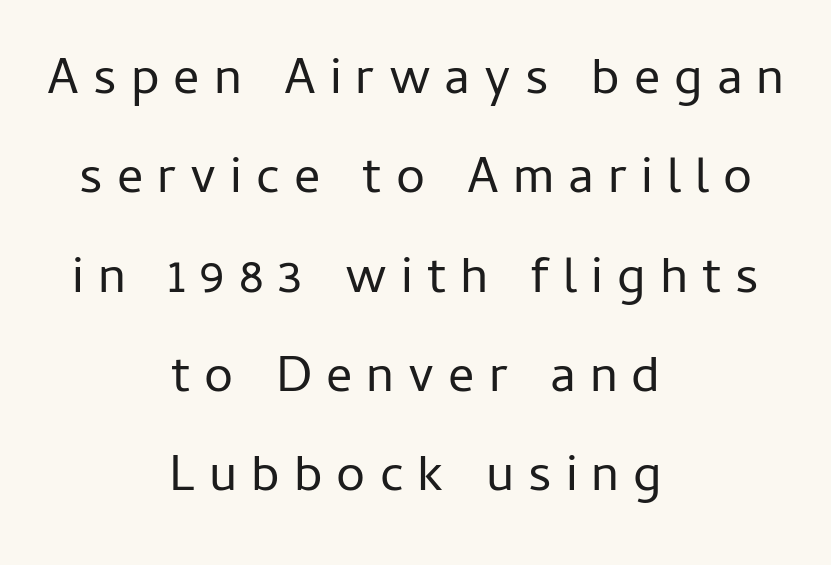
The designer dialed line spacing up above the default. A typesetter would label this face a sans. These lines have a slow, spaced-out rhythm from letter to letter. Horizontal alignment here is central, giving a formal, balanced look.
